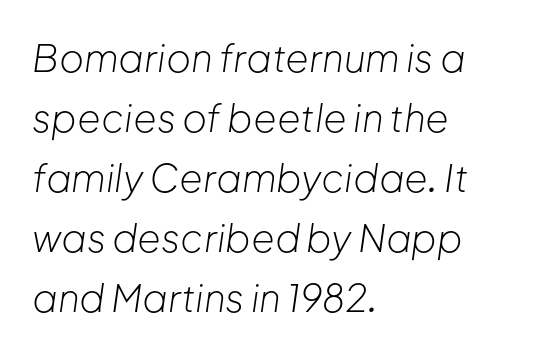
Q: Is the text bold? A: No.
Q: Is the text italic (slanted)? A: Yes, it leans right by about 8 degrees.
Q: Is the text underlined? A: No.
Q: How is the paragraph aligned? A: Left-aligned.
Q: Is the spacing between letters normal or unusually wide? A: Normal.
Q: Is the spacing between lines tight, normal or loose? A: Normal.
Q: Width (condensed, normal, or wide)? A: Normal.
Q: Stroke contrast? A: Low.
Q: x-height? A: Medium.
Q: Monospaced? A: No.
